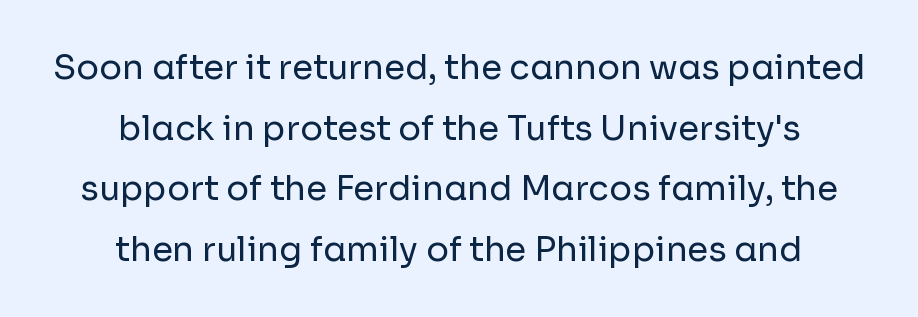
The image shows 34 px regular-weight sans-serif type, upright; set centered, line spacing 1.78x, normal letter spacing, not underlined; low stroke contrast and a medium x-height.
